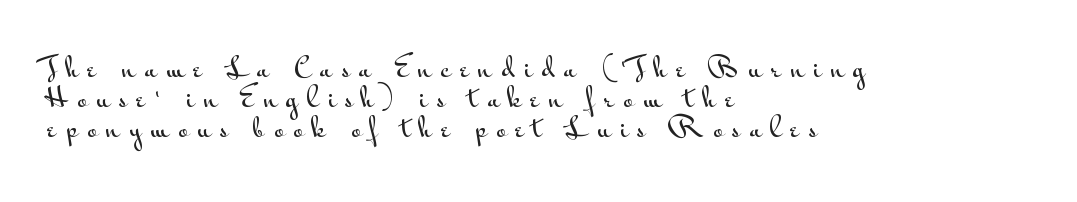
{"underline": "no", "align": "left", "line_spacing": "tight", "line_spacing_ratio": 1.11, "letter_spacing": "wide", "letter_spacing_em": 0.34, "glyph_px": 27}
